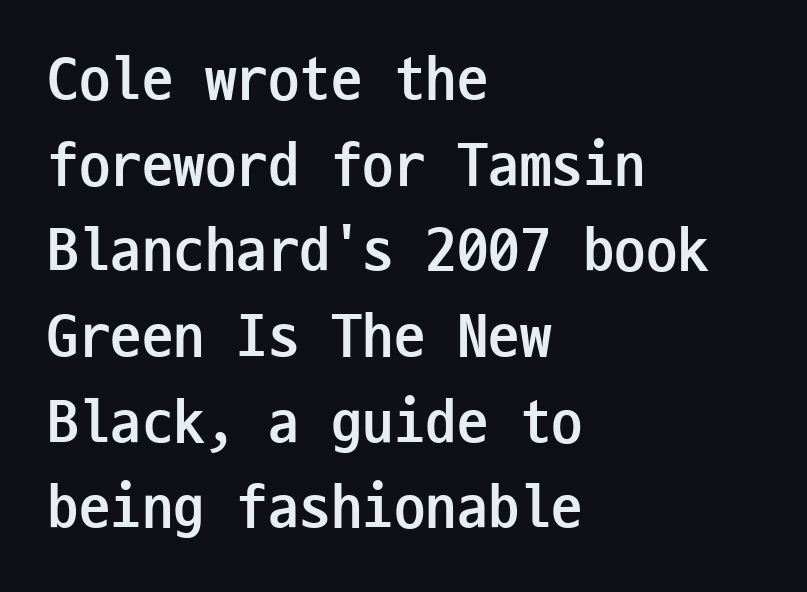
The image shows 63 px semibold, condensed sans-serif type, upright, monospaced; set left-aligned, normal line spacing (1.36x), normal letter spacing, not underlined; low stroke contrast and a medium x-height.
